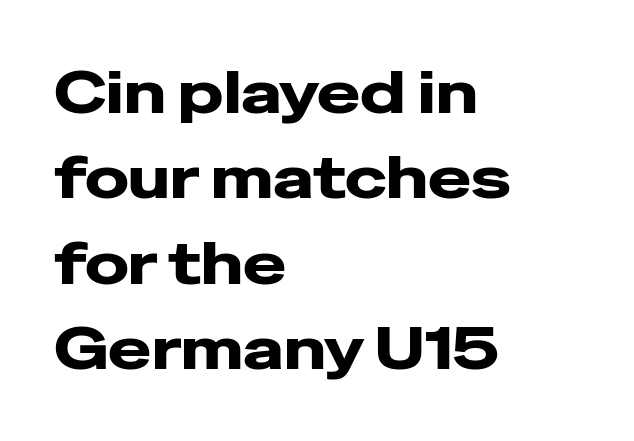
Q: Is the text italic (slanted)? A: No, it is upright.
Q: Is the typeface a serif or a sans-serif typeface? A: Sans-serif.
Q: Is the text underlined? A: No.
Q: How is the paragraph aligned? A: Left-aligned.
Q: Is the spacing between letters normal or unusually wide? A: Normal.
Q: Is the spacing between lines tight, normal or loose? A: Normal.
Q: Width (condensed, normal, or wide)? A: Wide.
Q: Stroke contrast? A: Low.
Q: x-height? A: Medium.
Q: Monospaced? A: No.
